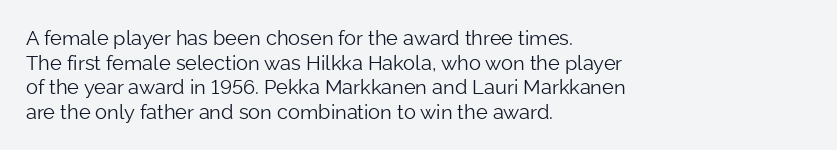
Casual observation: everything's shoved over to the left. This is not heavy type; no bold has been used. Italic? Not at all — the glyphs are vertical. The space beneath each line is pristine and unruled. No extra tracking has been applied to these lines.
